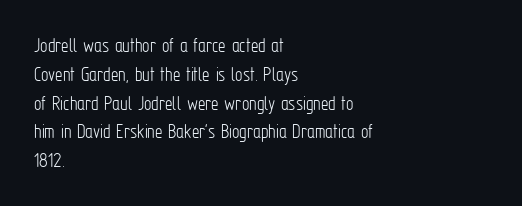
{"italic": "no", "bold": "no", "underline": "no", "align": "left", "line_spacing": "normal", "line_spacing_ratio": 1.37, "letter_spacing": "normal", "letter_spacing_em": 0.0, "glyph_px": 21}
